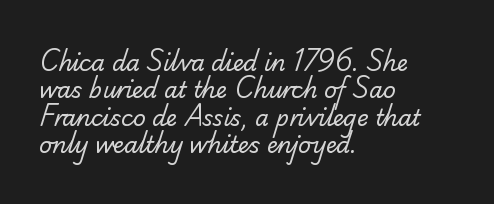
Q: Is the text bold? A: No.
Q: Is the text underlined? A: No.
Q: How is the paragraph aligned? A: Left-aligned.
Q: Is the spacing between letters normal or unusually wide? A: Normal.
